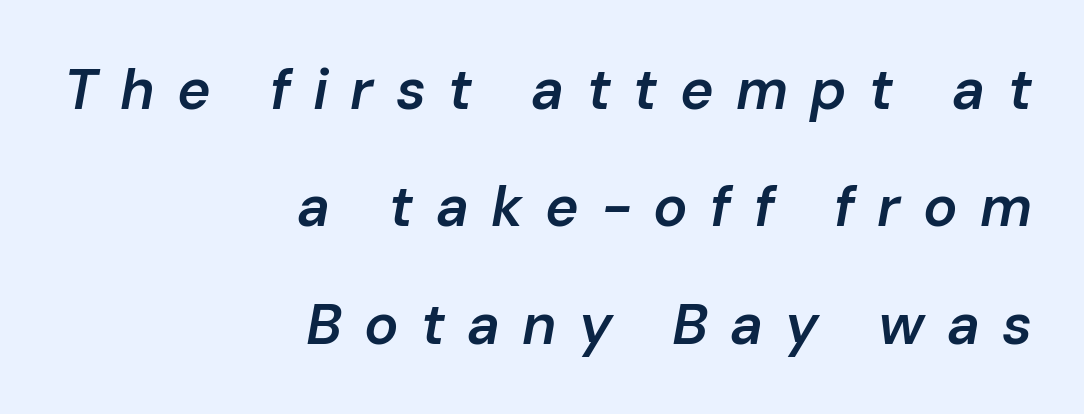
Q: Is the text bold? A: Semi-bold.
Q: Is the text italic (slanted)? A: Yes, it leans right by about 10 degrees.
Q: Is the text underlined? A: No.
Q: How is the paragraph aligned? A: Right-aligned.
Q: Is the spacing between letters normal or unusually wide? A: Unusually wide.
Q: Is the spacing between lines tight, normal or loose? A: Loose.
Q: Width (condensed, normal, or wide)? A: Normal.
Q: Stroke contrast? A: Low.
Q: x-height? A: Medium.
Q: Monospaced? A: No.
